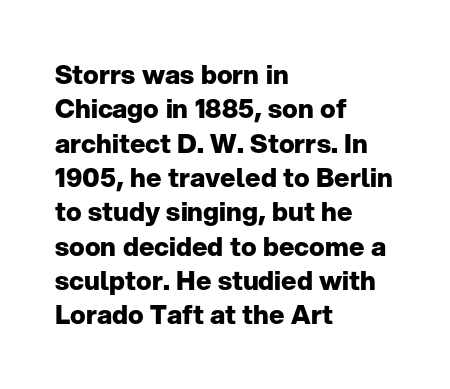
The image shows 26 px bold type, upright; set left-aligned, normal line spacing (1.32x), normal letter spacing, not underlined.
